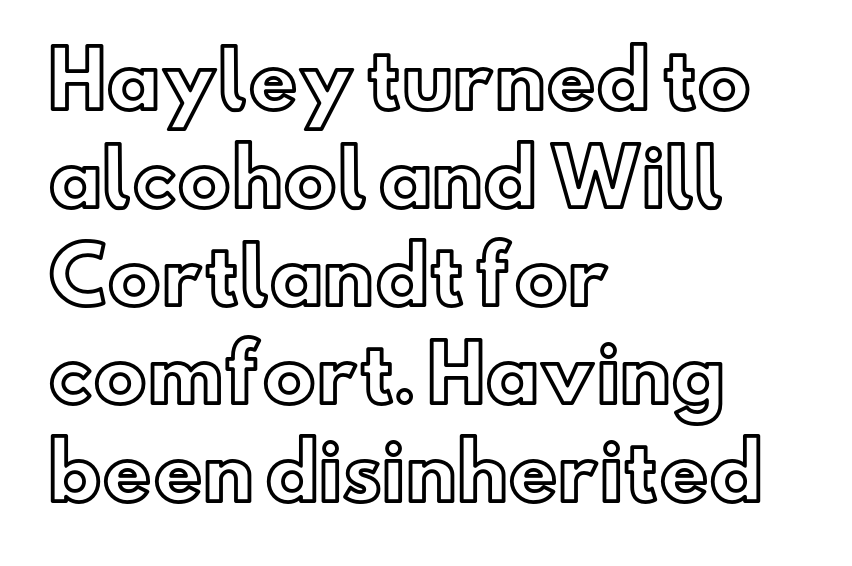
{"italic": "no", "width": "normal", "x_height": "small", "monospaced": "no", "underline": "no", "align": "left", "line_spacing": "normal", "line_spacing_ratio": 1.29, "letter_spacing": "normal", "letter_spacing_em": 0.0, "glyph_px": 76}
